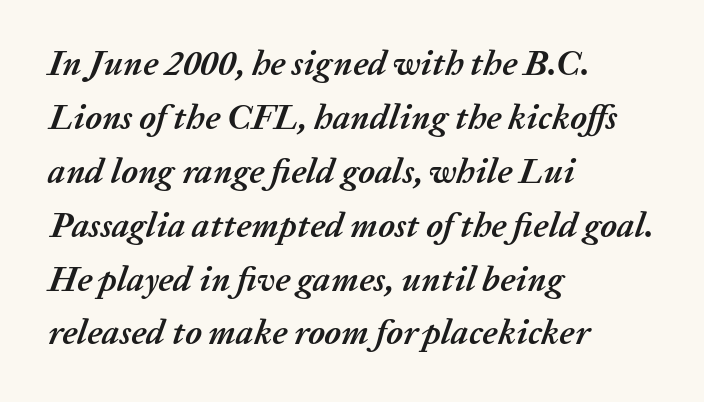
The image shows 35 px semibold type, italic (leaning right); set left-aligned, normal line spacing (1.54x), normal letter spacing, not underlined; medium stroke contrast and a medium x-height.
